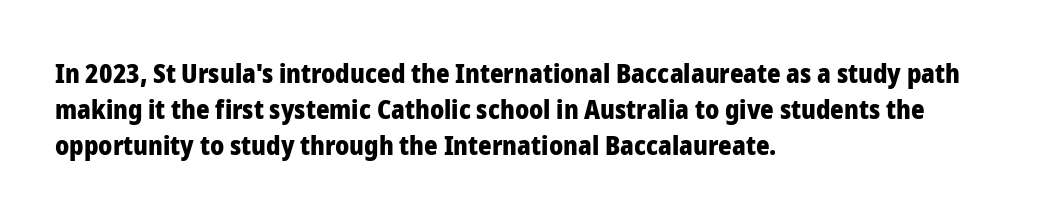
{"italic": "no", "bold": "yes", "underline": "no", "align": "left", "line_spacing": "normal", "line_spacing_ratio": 1.39, "letter_spacing": "normal", "letter_spacing_em": 0.0, "glyph_px": 26}
